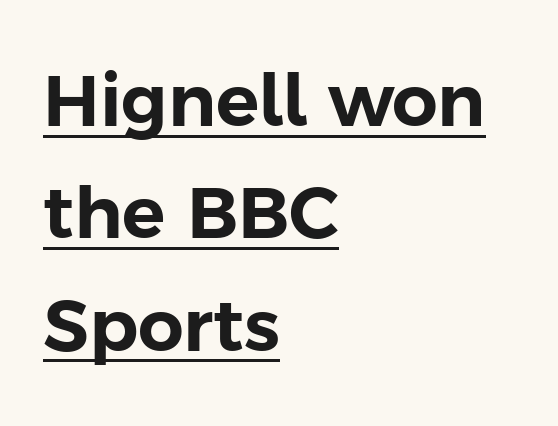
The image shows 72 px sans-serif type, upright; set left-aligned, normal line spacing (1.56x), normal letter spacing, underlined; low stroke contrast and a medium x-height.
